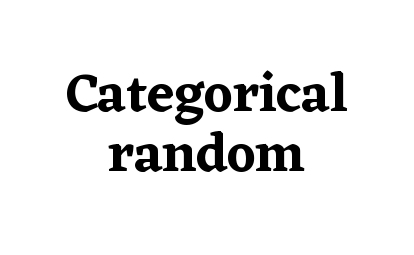
The image shows 55 px serif type, upright; set centered, tight line spacing (1.1x), normal letter spacing, not underlined; low stroke contrast and a medium x-height.
